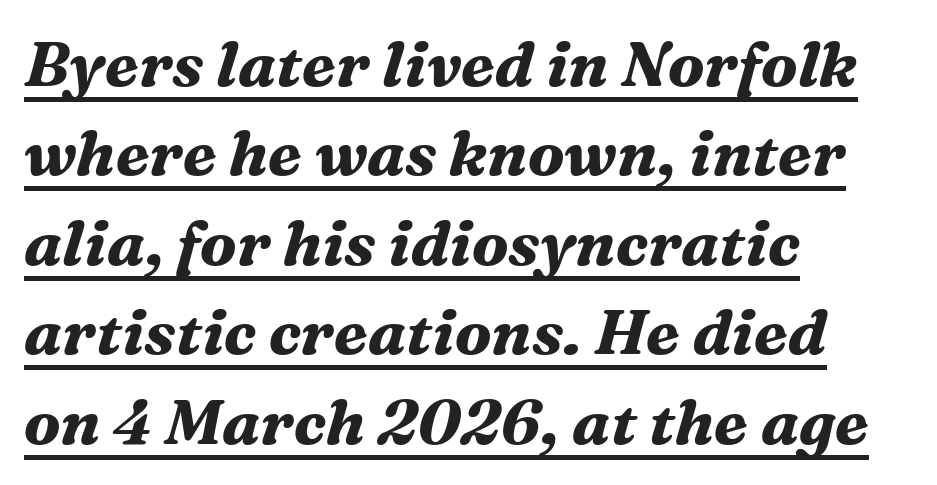
Standard letterfit; no display-style spreading of the glyphs. The letters advance in unequal steps, a hallmark of proportional type. The axis of the letterforms is tilted away from vertical. Leftover space on each line is placed entirely after the last word.
